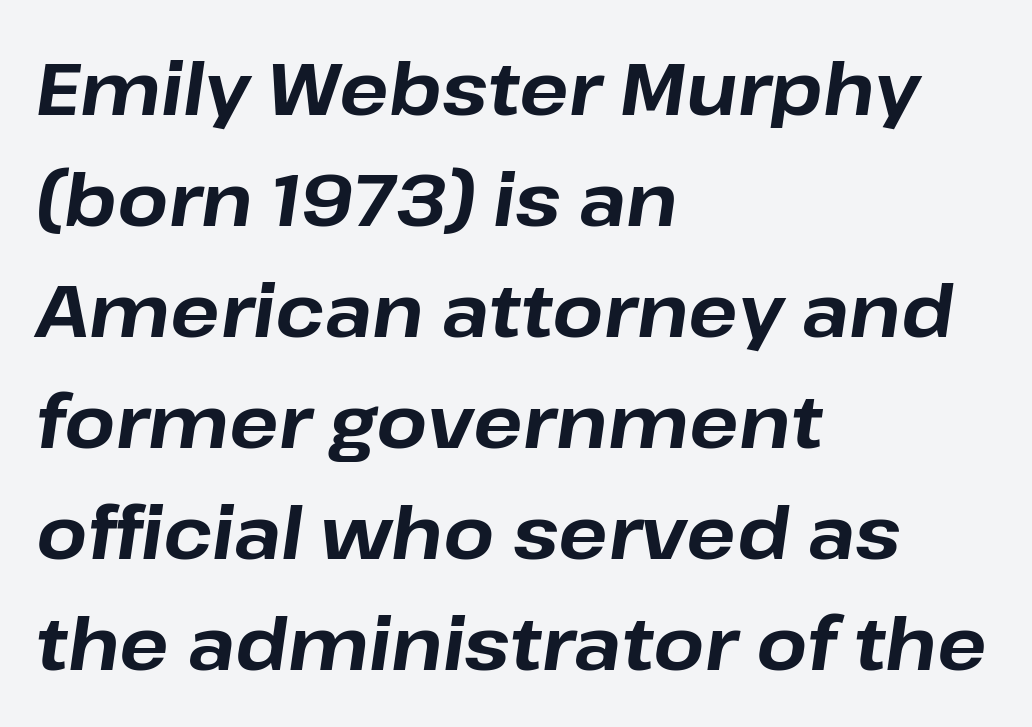
Q: Is the text bold? A: Yes.
Q: Is the text italic (slanted)? A: Yes, it leans right by about 8 degrees.
Q: Is the text underlined? A: No.
Q: How is the paragraph aligned? A: Left-aligned.
Q: Is the spacing between letters normal or unusually wide? A: Normal.
Q: Is the spacing between lines tight, normal or loose? A: Normal.
Q: Width (condensed, normal, or wide)? A: Normal.
Q: Stroke contrast? A: Low.
Q: x-height? A: Medium.
Q: Monospaced? A: No.
